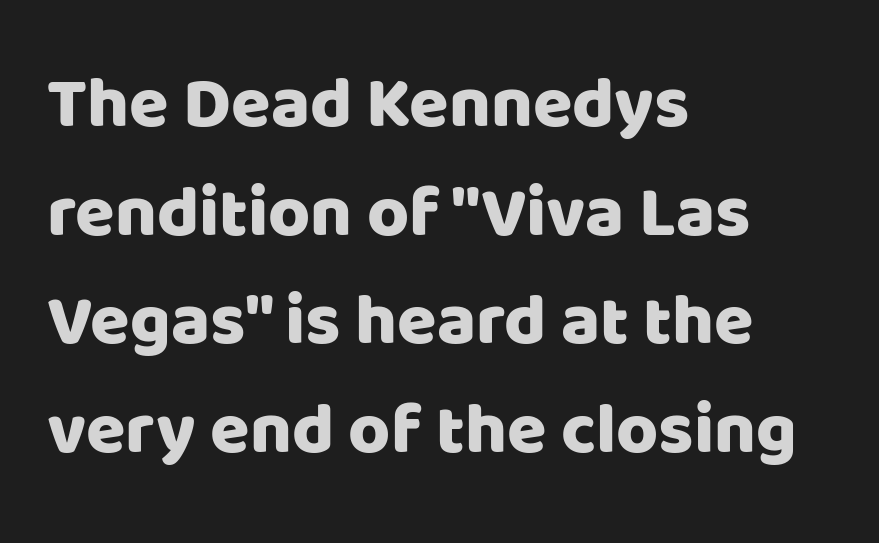
Q: Is the text italic (slanted)? A: No, it is upright.
Q: Is the typeface a serif or a sans-serif typeface? A: Sans-serif.
Q: Is the text underlined? A: No.
Q: How is the paragraph aligned? A: Left-aligned.
Q: Is the spacing between letters normal or unusually wide? A: Normal.
Q: Is the spacing between lines tight, normal or loose? A: Normal.
Q: Width (condensed, normal, or wide)? A: Normal.
Q: Stroke contrast? A: Low.
Q: x-height? A: Large.
Q: Monospaced? A: No.
